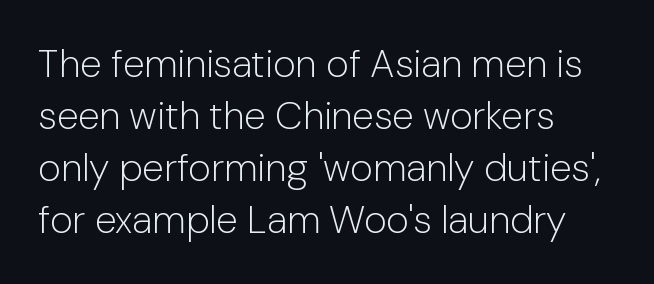
{"serif": "no", "italic": "no", "bold": "no", "weight": "light", "width": "normal", "stroke_contrast": "low", "x_height": "medium", "monospaced": "no", "underline": "no", "align": "left", "line_spacing": "normal", "line_spacing_ratio": 1.33, "letter_spacing": "normal", "letter_spacing_em": 0.0, "glyph_px": 39}
